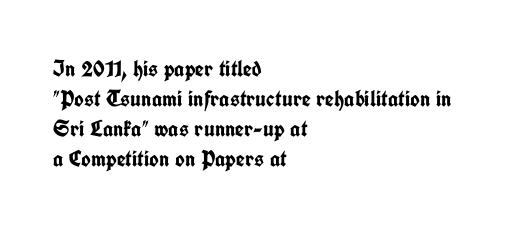
{"italic": "no", "bold": "yes", "underline": "no", "align": "left", "line_spacing": "normal", "line_spacing_ratio": 1.31, "letter_spacing": "normal", "letter_spacing_em": 0.0, "glyph_px": 23}
